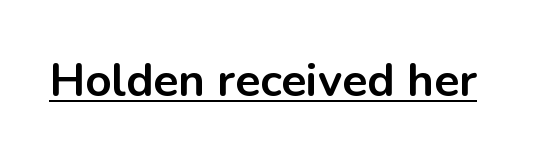
The tracking reads as untouched default to a designer's eye. The passage shown is typeset with a sans-serif family. The specimen includes a rule beneath the text block's lines. You could not count columns in this text — the font is proportionally spaced. Compared with an ordinary text face, these strokes are far heavier — a full bold.
